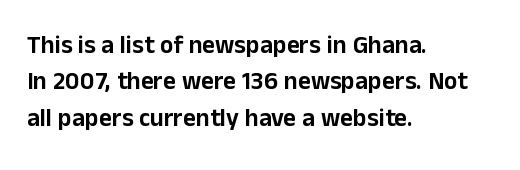
{"italic": "no", "underline": "no", "align": "left", "line_spacing": "normal", "line_spacing_ratio": 1.46, "letter_spacing": "normal", "letter_spacing_em": 0.0, "glyph_px": 25}
